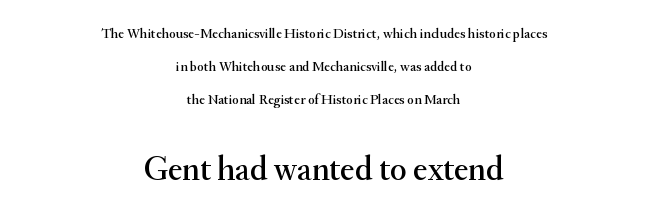
The image shows 34 px serif type, upright; set centered, loose line spacing (2.37x), normal letter spacing, not underlined; the second (bottom) block is 2.43x larger; medium stroke contrast and a small x-height.
